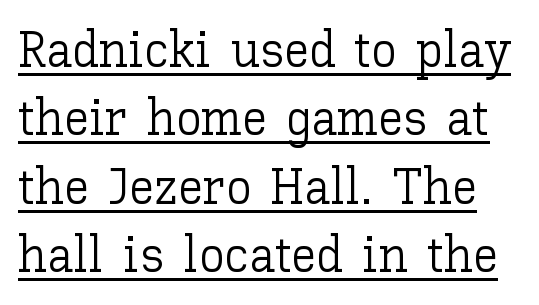
The image shows 51 px light type, upright; set normal line spacing (1.34x), normal letter spacing, underlined; low stroke contrast and a medium x-height.
